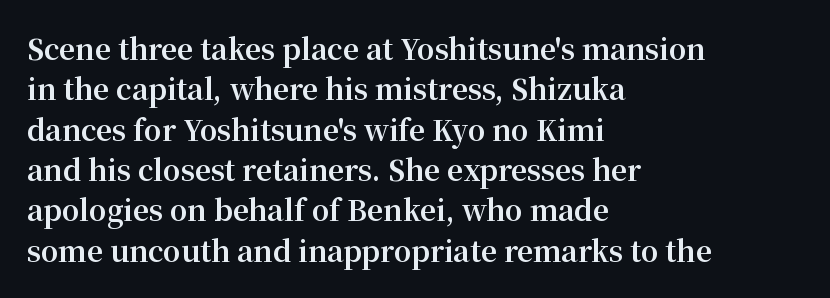
The image shows 28 px bold serif type, upright; set left-aligned, normal line spacing (1.44x), normal letter spacing, not underlined; medium stroke contrast and a medium x-height.
